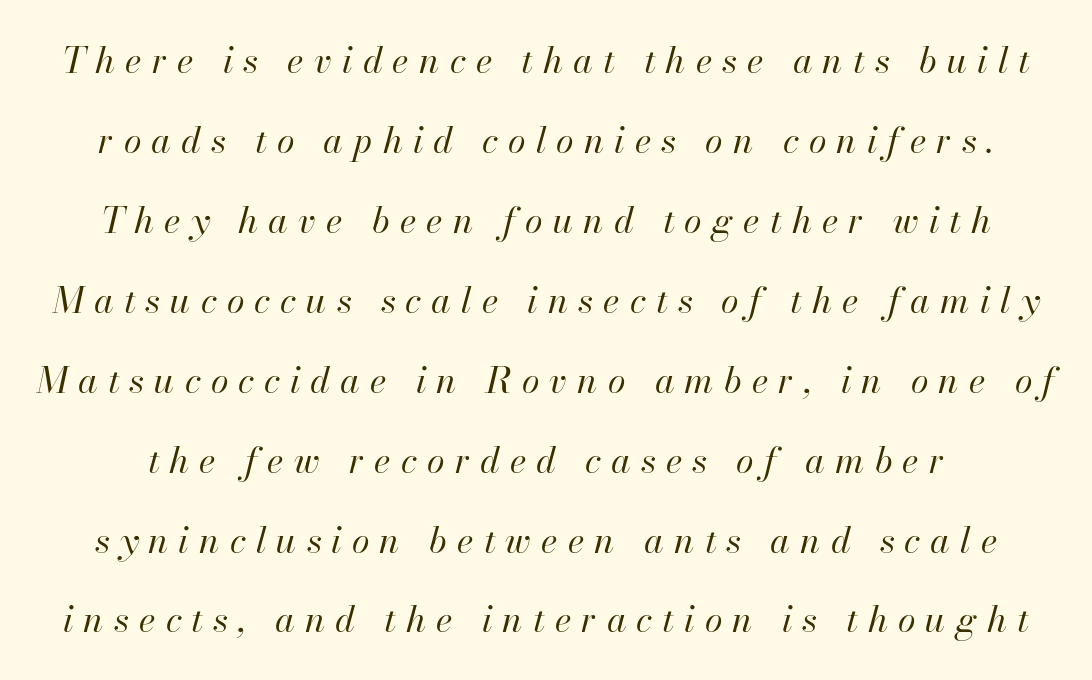
{"italic": "yes", "lean": "right", "slant_degrees": 13, "bold": "no", "weight": "regular", "width": "normal", "stroke_contrast": "high", "x_height": "small", "monospaced": "no", "underline": "no", "line_spacing": "loose", "line_spacing_ratio": 2.22, "letter_spacing": "wide", "letter_spacing_em": 0.28, "glyph_px": 36}
